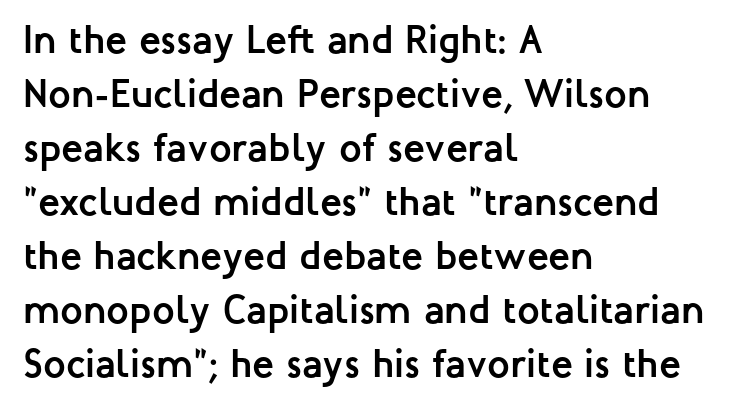
Q: Is the text bold? A: Yes.
Q: Is the text italic (slanted)? A: No, it is upright.
Q: Is the typeface a serif or a sans-serif typeface? A: Sans-serif.
Q: Is the text underlined? A: No.
Q: How is the paragraph aligned? A: Left-aligned.
Q: Is the spacing between letters normal or unusually wide? A: Normal.
Q: Is the spacing between lines tight, normal or loose? A: Normal.
Q: Width (condensed, normal, or wide)? A: Normal.
Q: Stroke contrast? A: Low.
Q: x-height? A: Medium.
Q: Monospaced? A: No.
